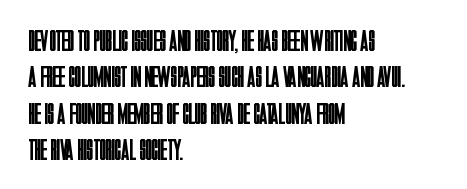
Does the type have serifs? No, each stem ends abruptly. Do the letters lean? They stand straight. All the whitespace from short lines collects on the right. Decoration check: the copy has no underline. Tracking here is standard; glyphs follow each other at the usual distance.
